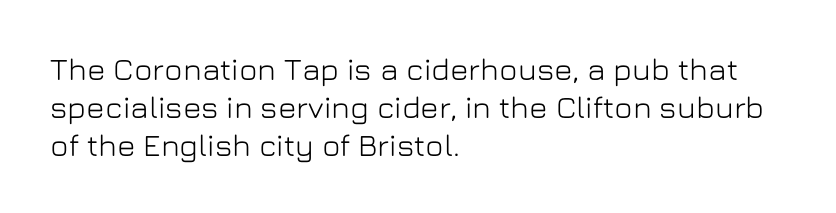
{"serif": "no", "italic": "no", "width": "normal", "stroke_contrast": "low", "x_height": "medium", "monospaced": "no", "underline": "no", "align": "left", "line_spacing_ratio": 1.22, "letter_spacing": "normal", "letter_spacing_em": 0.0, "glyph_px": 31}
